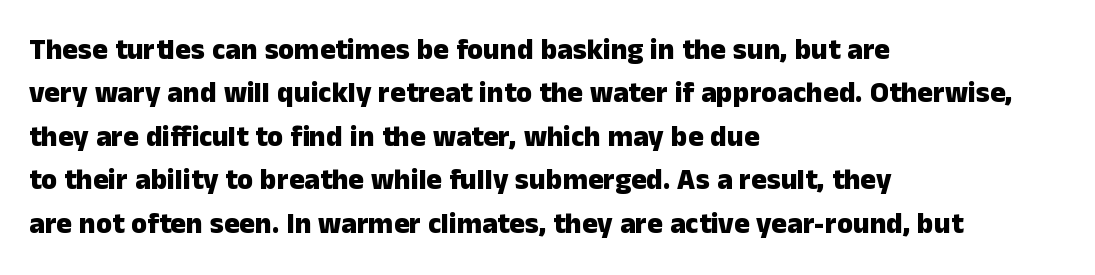
Q: Is the text bold? A: Yes.
Q: Is the text italic (slanted)? A: No, it is upright.
Q: Is the typeface a serif or a sans-serif typeface? A: Sans-serif.
Q: Is the text underlined? A: No.
Q: How is the paragraph aligned? A: Left-aligned.
Q: Is the spacing between letters normal or unusually wide? A: Normal.
Q: Is the spacing between lines tight, normal or loose? A: Normal.
Q: Width (condensed, normal, or wide)? A: Normal.
Q: Stroke contrast? A: Low.
Q: x-height? A: Medium.
Q: Monospaced? A: No.
